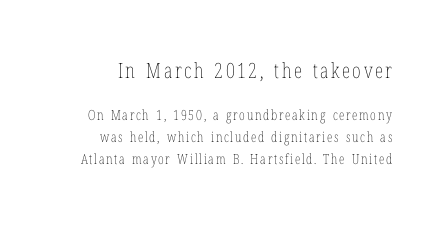
The face used here appears at its bigger size in the upper chunk. Stroke thickness stays within the range of a standard reading face or lighter. The block of text has a typical density, with ordinary space between rows. The foot of each line stays bare and open. This is the regular roman posture of the typeface.
